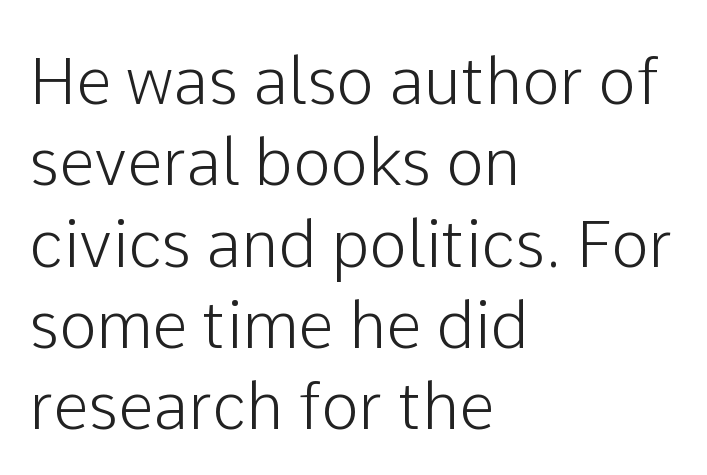
The image shows 64 px sans-serif type, upright; set left-aligned, normal line spacing (1.27x), normal letter spacing, not underlined; low stroke contrast and a medium x-height.
